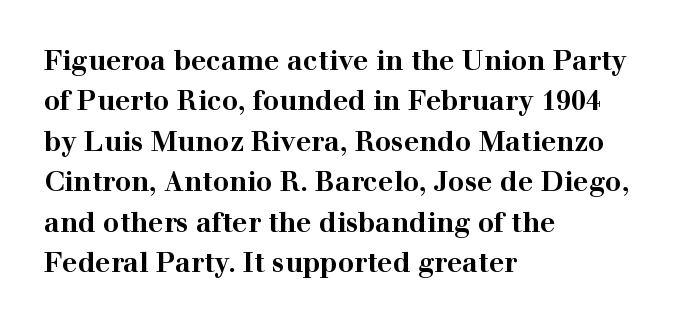
Q: Is the text bold? A: Yes.
Q: Is the text italic (slanted)? A: No, it is upright.
Q: Is the text underlined? A: No.
Q: How is the paragraph aligned? A: Left-aligned.
Q: Is the spacing between letters normal or unusually wide? A: Normal.
Q: Is the spacing between lines tight, normal or loose? A: Normal.
